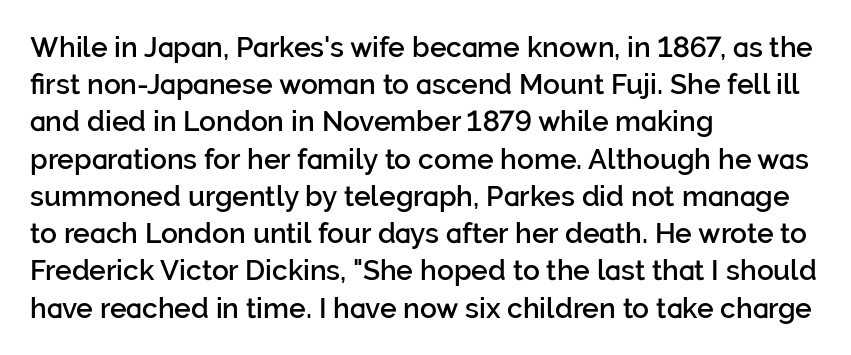
Q: Is the text bold? A: Semi-bold.
Q: Is the text italic (slanted)? A: No, it is upright.
Q: Is the typeface a serif or a sans-serif typeface? A: Sans-serif.
Q: Is the text underlined? A: No.
Q: How is the paragraph aligned? A: Left-aligned.
Q: Is the spacing between letters normal or unusually wide? A: Normal.
Q: Is the spacing between lines tight, normal or loose? A: Normal.
Q: Width (condensed, normal, or wide)? A: Normal.
Q: Stroke contrast? A: Low.
Q: x-height? A: Medium.
Q: Monospaced? A: No.
